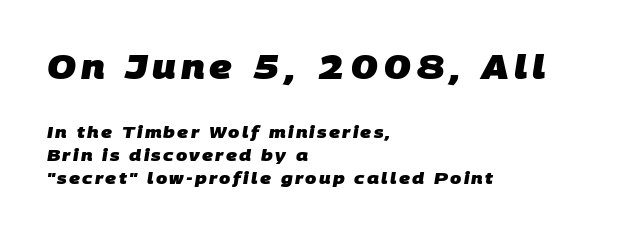
The image shows 33 px heavy sans-serif type; set left-aligned, normal line spacing (1.46x), not underlined; the first (top) block is 2.06x larger; low stroke contrast and a large x-height.
